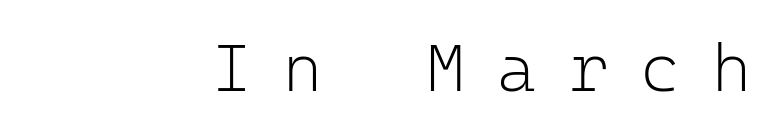
Q: Is the text bold? A: No.
Q: Is the text italic (slanted)? A: No, it is upright.
Q: Is the typeface a serif or a sans-serif typeface? A: Sans-serif.
Q: Is the text underlined? A: No.
Q: How is the paragraph aligned? A: Right-aligned.
Q: Is the spacing between letters normal or unusually wide? A: Unusually wide.
Q: Width (condensed, normal, or wide)? A: Normal.
Q: Stroke contrast? A: Low.
Q: x-height? A: Medium.
Q: Monospaced? A: Yes.
